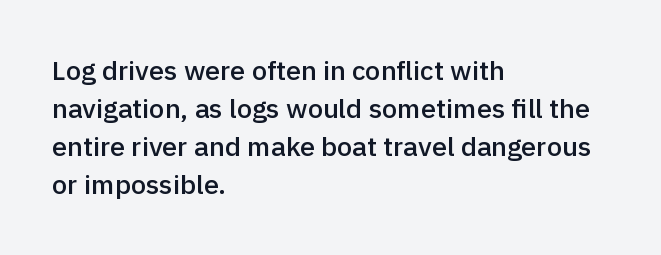
Q: Is the text bold? A: Semi-bold.
Q: Is the text italic (slanted)? A: No, it is upright.
Q: Is the text underlined? A: No.
Q: How is the paragraph aligned? A: Left-aligned.
Q: Is the spacing between letters normal or unusually wide? A: Normal.
Q: Is the spacing between lines tight, normal or loose? A: Normal.
